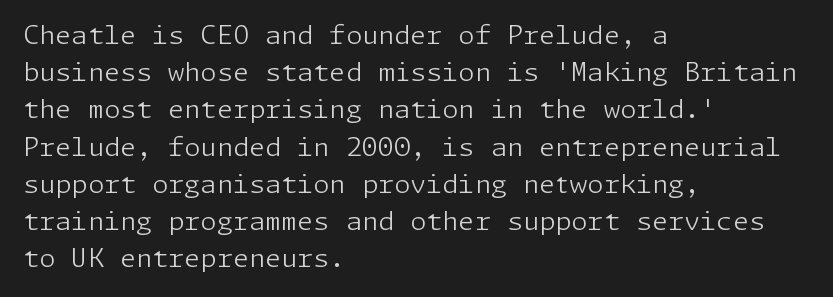
The rendering anchors every line to the left-hand side. A clean baseline with only descenders dipping below it. No chunkiness to these letters — they're not bold. Leading matches the norm, producing a regular column. Ascenders rise straight up at ninety degrees. Nobody touched the tracking dial on this one.
